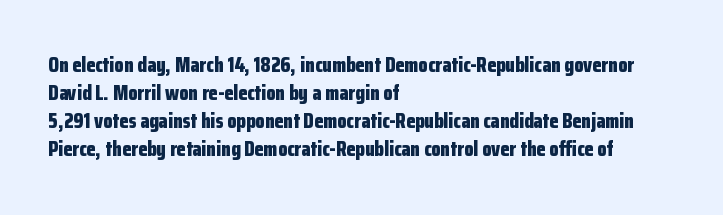
The image shows 21 px bold type, upright; set left-aligned, normal line spacing (1.34x), normal letter spacing, not underlined.
